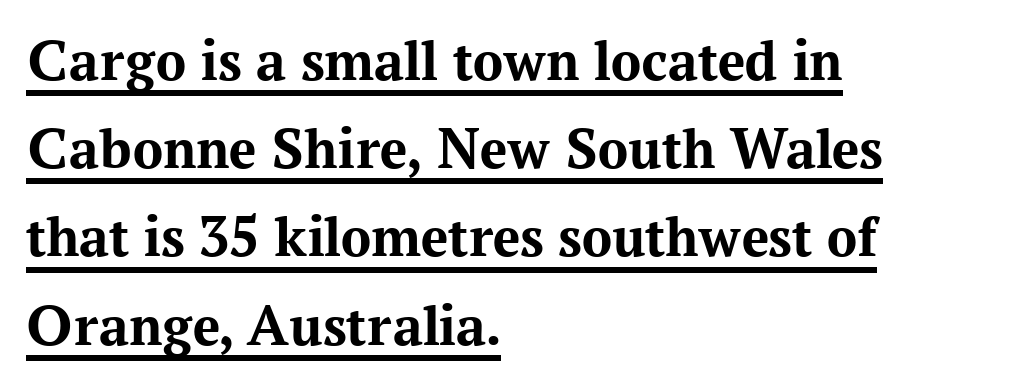
The image shows 60 px bold serif type, upright; set left-aligned, normal line spacing (1.47x), normal letter spacing, underlined; medium stroke contrast and a medium x-height.
